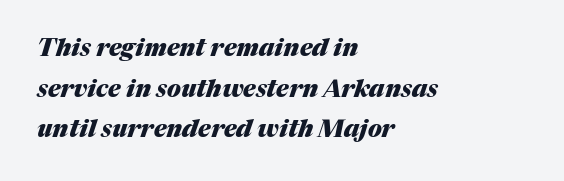
The image shows 24 px bold type, italic (leaning right); set left-aligned, normal line spacing (1.69x), normal letter spacing, not underlined.
